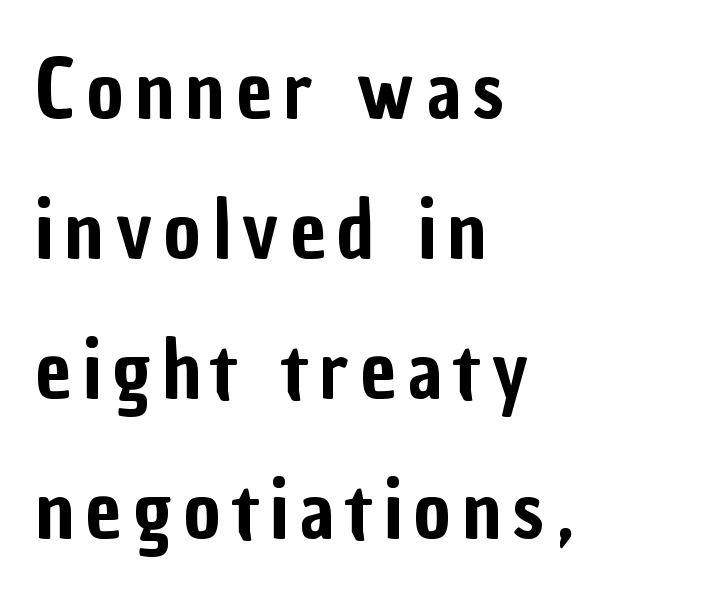
The image shows 80 px condensed sans-serif type, upright; set left-aligned, line spacing 1.75x, not underlined; low stroke contrast and a medium x-height.
